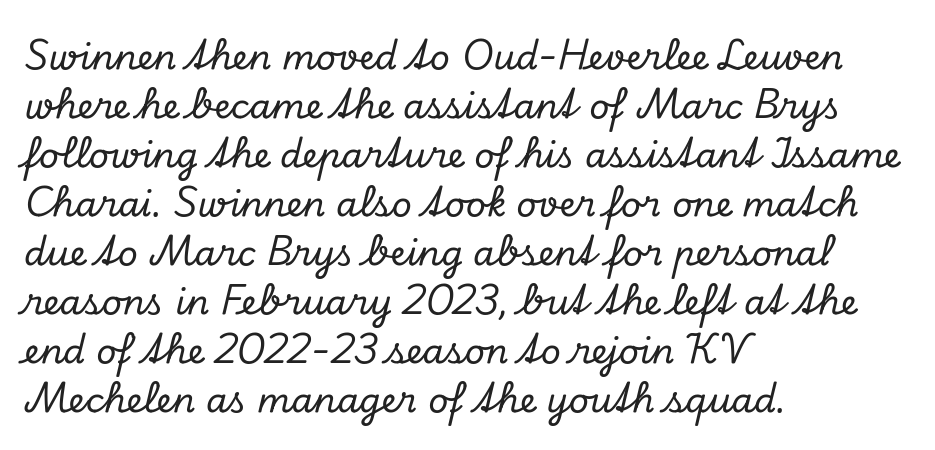
Type without underlining. Varying glyph widths throughout — classic text-font behaviour. Standard letterfit; no display-style spreading of the glyphs. You can tell from the footed stems that serif type was used. In terms of leading, this rendering sits right in the middle. The passage is arranged the way most books set body copy — flush left.
